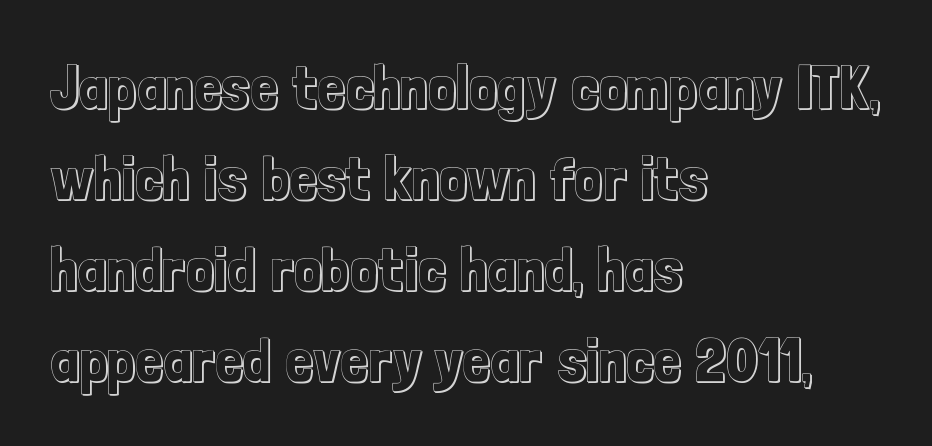
Q: Is the text italic (slanted)? A: No, it is upright.
Q: Is the text underlined? A: No.
Q: How is the paragraph aligned? A: Left-aligned.
Q: Is the spacing between letters normal or unusually wide? A: Normal.
Q: Is the spacing between lines tight, normal or loose? A: Normal.
Q: Width (condensed, normal, or wide)? A: Condensed.
Q: x-height? A: Medium.
Q: Monospaced? A: No.
